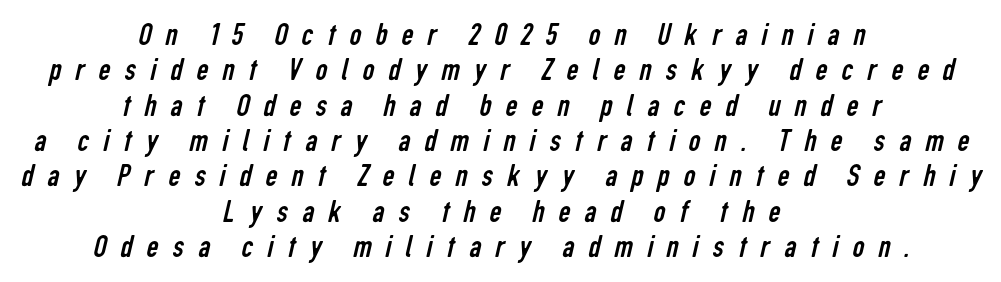
Q: Is the text bold? A: No.
Q: Is the typeface a serif or a sans-serif typeface? A: Sans-serif.
Q: Is the text underlined? A: No.
Q: How is the paragraph aligned? A: Centered.
Q: Is the spacing between letters normal or unusually wide? A: Unusually wide.
Q: Is the spacing between lines tight, normal or loose? A: Tight.
Q: Width (condensed, normal, or wide)? A: Condensed.
Q: Stroke contrast? A: Low.
Q: x-height? A: Medium.
Q: Monospaced? A: No.
